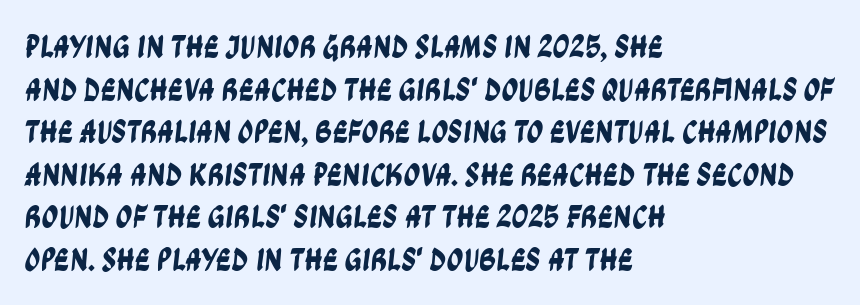
{"serif": "no", "width": "condensed", "stroke_contrast": "low", "x_height": "large", "monospaced": "no", "underline": "no", "align": "left", "line_spacing": "normal", "line_spacing_ratio": 1.29, "letter_spacing": "normal", "letter_spacing_em": 0.0, "glyph_px": 33}
